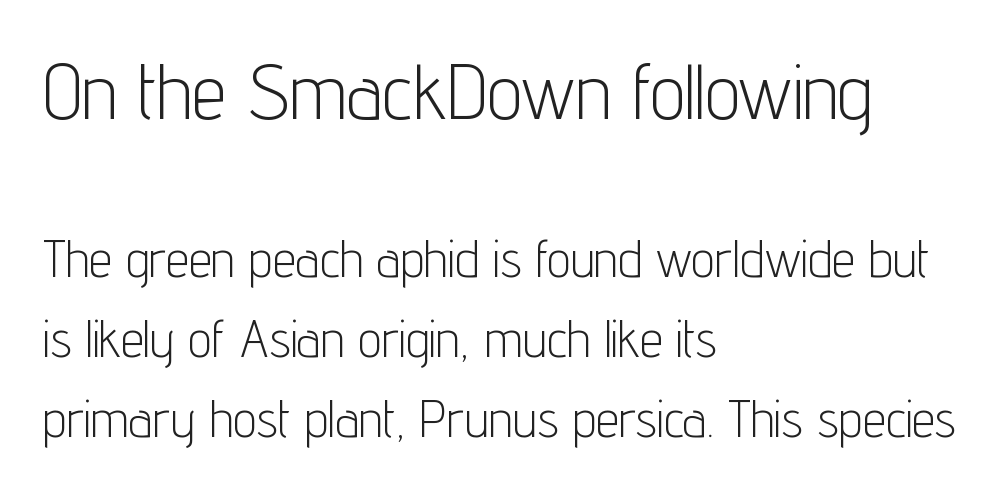
{"serif": "no", "italic": "no", "bold": "no", "weight": "light", "width": "condensed", "stroke_contrast": "low", "x_height": "medium", "monospaced": "no", "underline": "no", "align": "left", "line_spacing": "normal", "line_spacing_ratio": 1.54, "letter_spacing": "normal", "letter_spacing_em": 0.0, "larger_block": "first", "size_ratio": 1.5, "glyph_px": 78}
